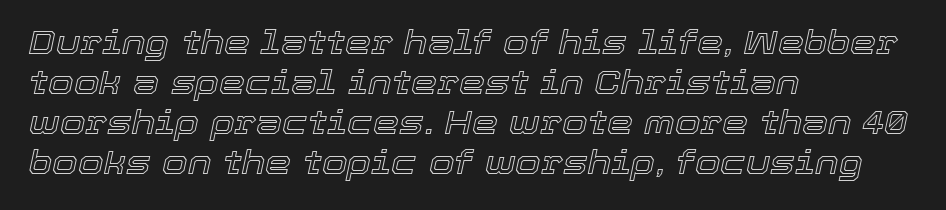
Rendered with sloped, italic letterforms. Just letters on the line, the space beneath them empty. Left-aligned paragraph, ragged on the right. These lines are rendered in a variable-pitch font. Between one letter and the next there's only the usual sliver of space.
